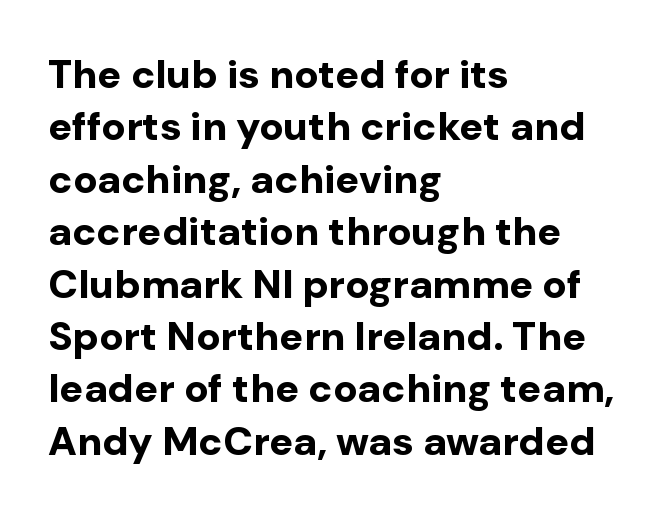
The image shows 40 px bold sans-serif type, upright; set left-aligned, normal line spacing (1.31x), normal letter spacing, not underlined; low stroke contrast and a medium x-height.
